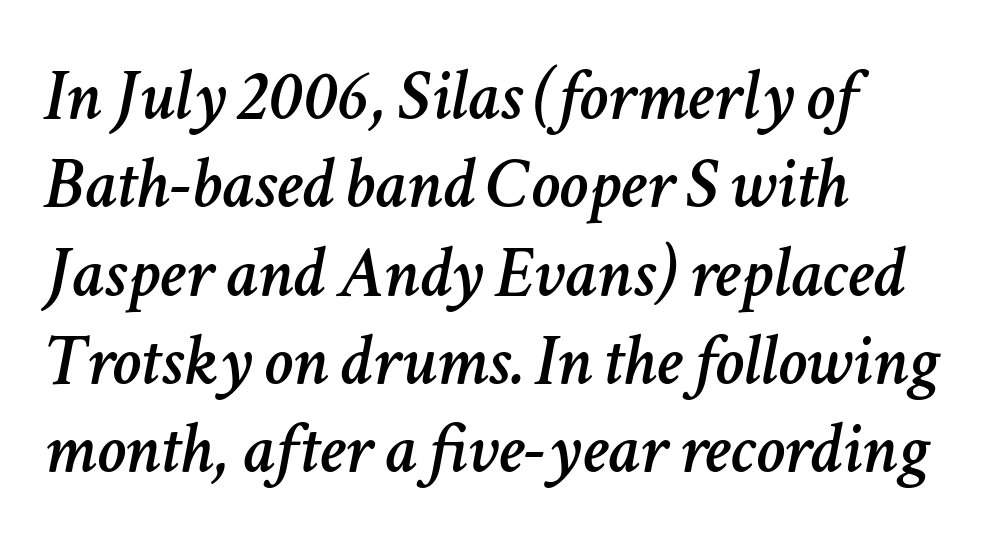
Glyph-to-glyph distance matches everyday printed text. Every character sits at an angle, as italics do. The gap between lines stays unmarked. A classic flush-left, rag-right setting is used for this passage. A typesetter would call this proportional, since set widths differ per character.
